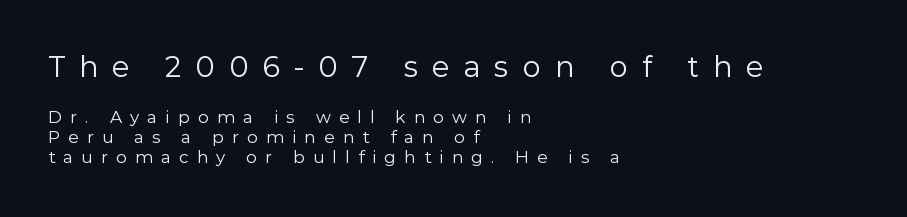
The type is letterspaced generously, with wide tracking. Descenders are the only things crossing below the line. Summary of weight: not heavy and not bold. Two sizes are in play, and the larger belongs to the first block. Each letter's strokes conclude bluntly, with no projecting serifs.
